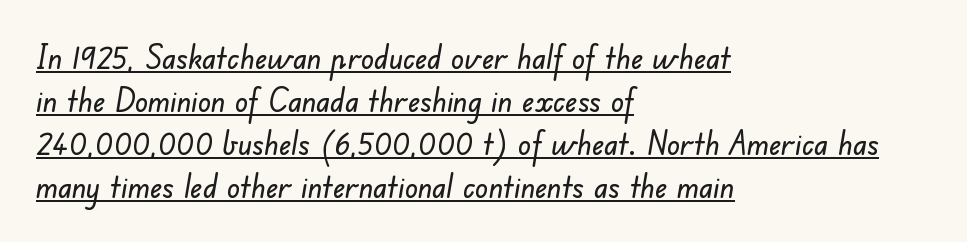
Has an underline been added? It has. This sample is left-justified, so line endings fall wherever the words run out. Words appear dense and cohesive because spacing is normal. This sample has the flowing, uneven cadence of proportional lettering. Whoever set this chose a conventional vertical rhythm. Examine the stroke ends and you'll find no serifs.
